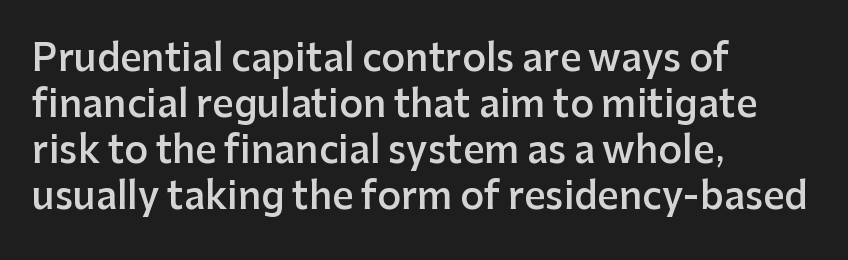
The image shows 37 px semibold sans-serif type, upright; set left-aligned, line spacing 1.24x, normal letter spacing, not underlined; low stroke contrast and a medium x-height.
